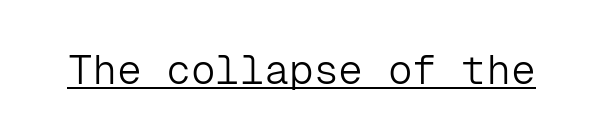
Somebody hit Ctrl+U on this one — the words are underlined. Monospaced: the letters line up in strict vertical columns. Posture: straight, roman, zero tilt. Summary of weight: not heavy and not bold. Observe the ordinary spacing: letters are neighbours, not strangers.
